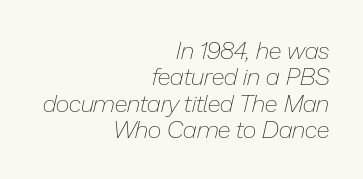
{"italic": "yes", "lean": "right", "slant_degrees": 13, "bold": "no", "underline": "no", "align": "right", "line_spacing": "tight", "line_spacing_ratio": 1.1, "letter_spacing": "normal", "letter_spacing_em": 0.0, "glyph_px": 24}
